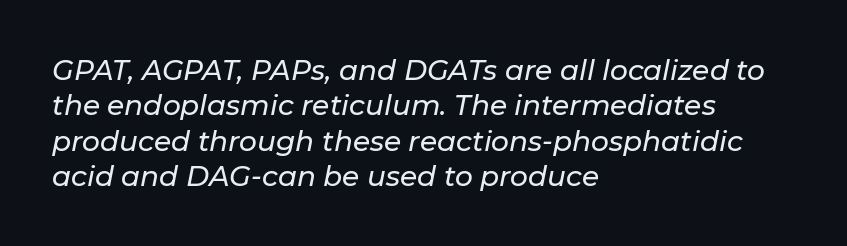
Q: Is the text italic (slanted)? A: Yes, it leans right by about 11 degrees.
Q: Is the text underlined? A: No.
Q: How is the paragraph aligned? A: Left-aligned.
Q: Is the spacing between letters normal or unusually wide? A: Normal.
Q: Is the spacing between lines tight, normal or loose? A: Normal.
Q: Width (condensed, normal, or wide)? A: Normal.
Q: Stroke contrast? A: Low.
Q: x-height? A: Medium.
Q: Monospaced? A: No.
